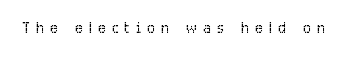
Q: Is the text bold? A: No.
Q: Is the text italic (slanted)? A: No, it is upright.
Q: Is the text underlined? A: No.
Q: Is the spacing between letters normal or unusually wide? A: Unusually wide.
